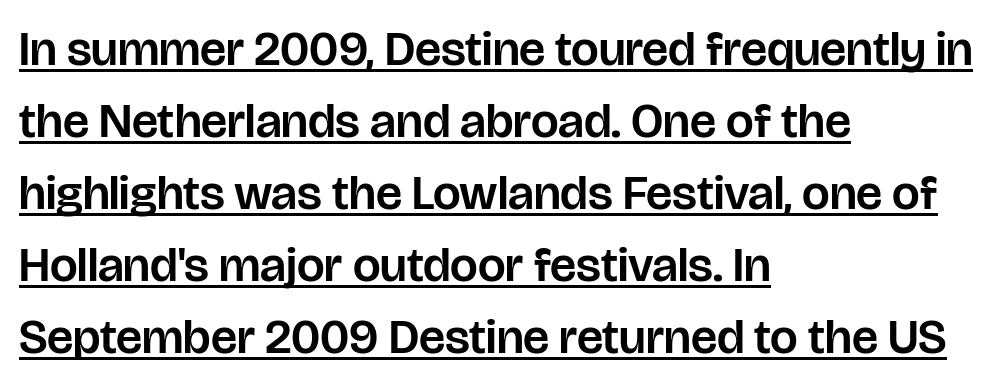
The image shows 49 px sans-serif type, upright; set left-aligned, normal line spacing (1.47x), normal letter spacing, underlined; low stroke contrast and a large x-height.
